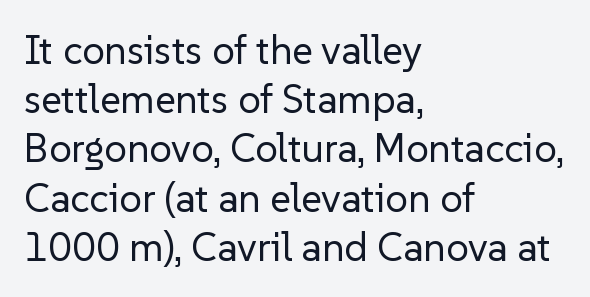
The image shows 40 px regular-weight sans-serif type, upright; set left-aligned, line spacing 1.23x, normal letter spacing, not underlined; low stroke contrast and a medium x-height.
